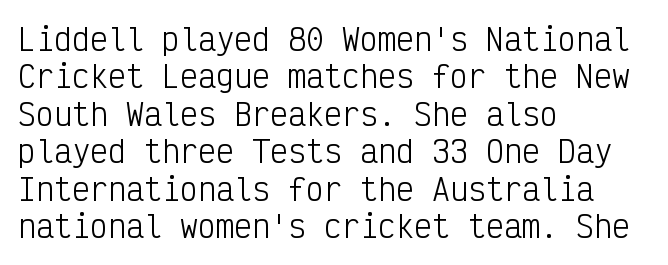
A typesetter would call this monospace, since all characters share one set width. Italic: no, the glyphs are upright roman. Typeset ragged right — the left edge is the straight one. Clear beneath every line of the passage. These lines are composed in type without serifs.
